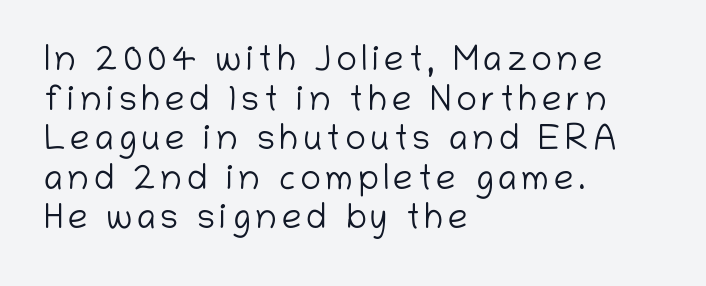
{"serif": "no", "italic": "no", "bold": "no", "weight": "light", "width": "normal", "stroke_contrast": "low", "x_height": "medium", "monospaced": "no", "underline": "no", "align": "left", "line_spacing": "tight", "line_spacing_ratio": 1.13, "glyph_px": 35}
